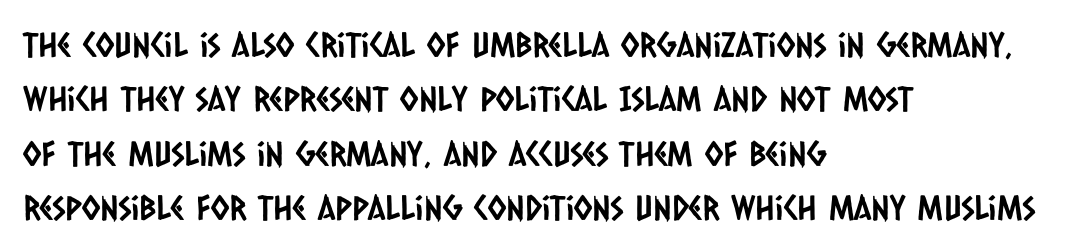
Q: Is the typeface a serif or a sans-serif typeface? A: Sans-serif.
Q: Is the text underlined? A: No.
Q: How is the paragraph aligned? A: Left-aligned.
Q: Is the spacing between letters normal or unusually wide? A: Normal.
Q: Is the spacing between lines tight, normal or loose? A: Normal.
Q: Width (condensed, normal, or wide)? A: Condensed.
Q: Stroke contrast? A: Low.
Q: x-height? A: Large.
Q: Monospaced? A: No.
